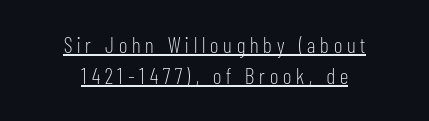
Q: Is the text bold? A: No.
Q: Is the text italic (slanted)? A: No, it is upright.
Q: Is the text underlined? A: Yes.
Q: How is the paragraph aligned? A: Centered.
Q: Is the spacing between letters normal or unusually wide? A: Unusually wide.
Q: Is the spacing between lines tight, normal or loose? A: Normal.
